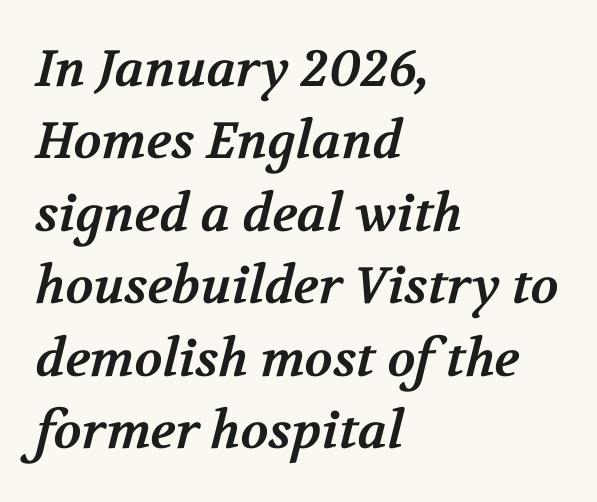
Q: Is the text bold? A: Yes.
Q: Is the typeface a serif or a sans-serif typeface? A: Serif.
Q: Is the text underlined? A: No.
Q: How is the paragraph aligned? A: Left-aligned.
Q: Is the spacing between letters normal or unusually wide? A: Normal.
Q: Is the spacing between lines tight, normal or loose? A: Normal.
Q: Width (condensed, normal, or wide)? A: Normal.
Q: Stroke contrast? A: Medium.
Q: x-height? A: Medium.
Q: Monospaced? A: No.
